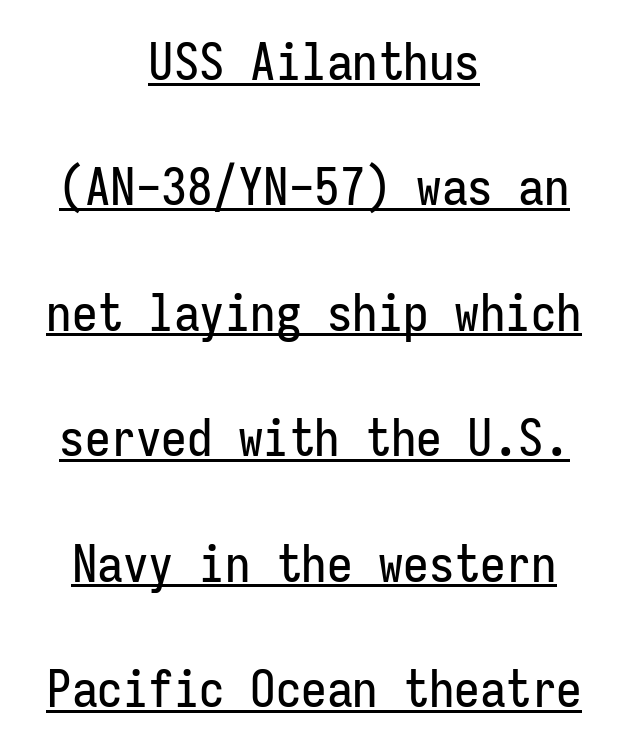
The designer dialed line spacing up above the default. Underlined type. The specimen reads as upright at a glance. Visually the block forms a symmetrical silhouette, jagged on both flanks. Letter spacing: default.
